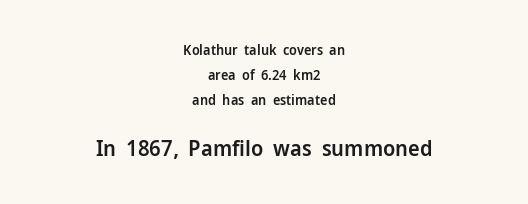
Style check: upright. Small over large — that's the arrangement of the two blocks here. Layout note: lines centered. No extra tracking has been applied to these lines. This rendering features lettering with no underline. How heavy is the stroke? Medium-heavy — a semibold, shy of bold.
